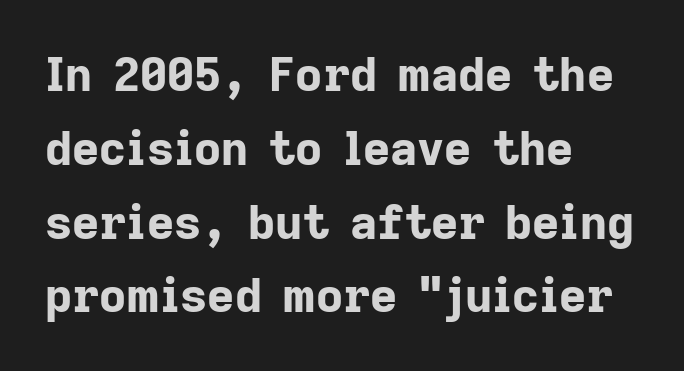
{"serif": "no", "italic": "no", "bold": "yes", "weight": "bold", "width": "normal", "stroke_contrast": "low", "x_height": "medium", "monospaced": "no", "underline": "no", "align": "left", "line_spacing": "normal", "line_spacing_ratio": 1.57, "letter_spacing": "normal", "letter_spacing_em": 0.0, "glyph_px": 47}
